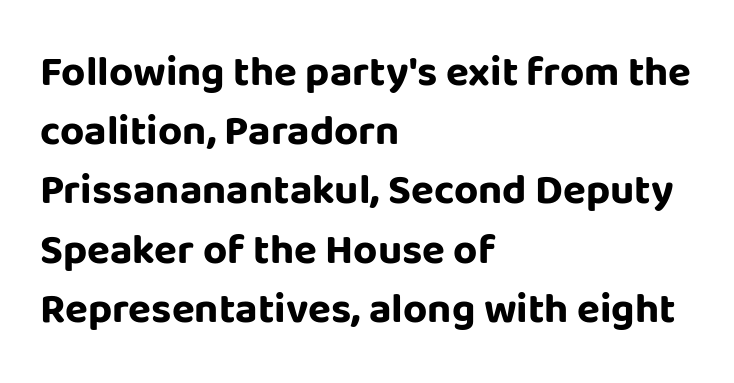
Does the lettering tilt? It doesn't — this is upright. Here the designer chose a conventional face with non-uniform glyph widths. Regular leading. The typesetter chose a ragged-right arrangement here.
